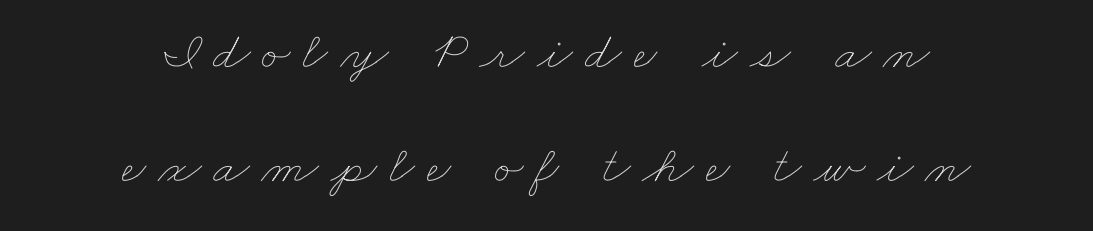
The image shows 53 px thin, wide type; set centered, loose line spacing (2.16x), unusually wide letter spacing (+0.22 em), not underlined; low stroke contrast and a small x-height.
